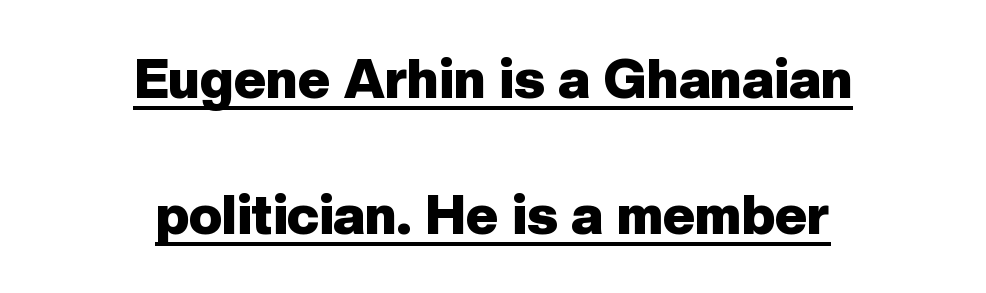
The image shows 55 px heavy sans-serif type, upright; set centered, loose line spacing (2.47x), normal letter spacing, underlined; low stroke contrast and a medium x-height.
